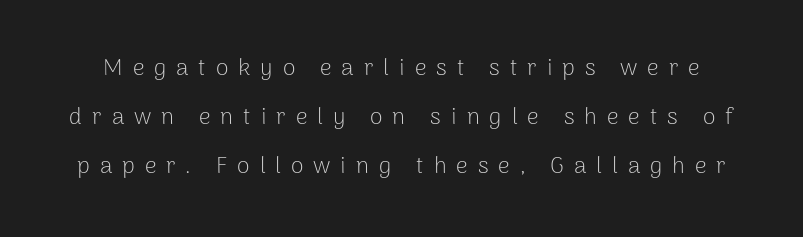
The image shows 23 px text type, upright; set loose line spacing (2.14x), unusually wide letter spacing (+0.43 em), not underlined.
